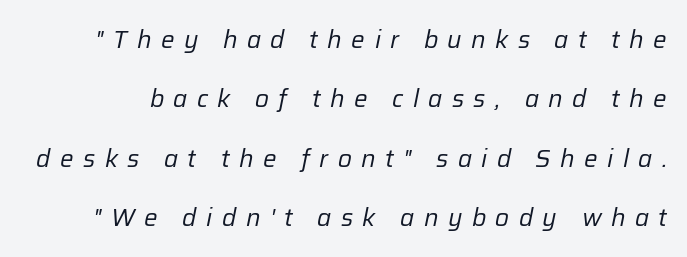
{"italic": "yes", "lean": "right", "slant_degrees": 12, "bold": "no", "underline": "no", "line_spacing": "loose", "line_spacing_ratio": 2.47, "letter_spacing": "wide", "letter_spacing_em": 0.39, "glyph_px": 24}
